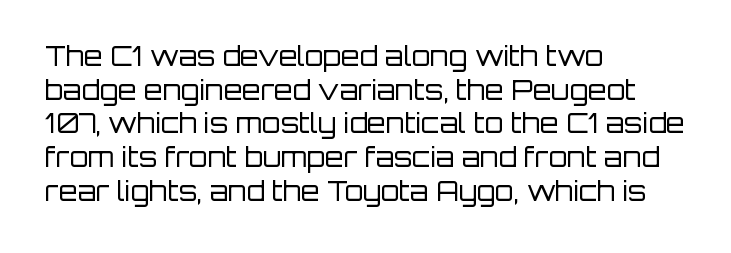
Whoever set this chose a conventional vertical rhythm. Each stroke keeps to a modest, everyday thickness or less. Is there any slant? The stems are plumb. Any mark beneath the type? The region is blank. Horizontal alignment here is leftward, the default for most running prose.
